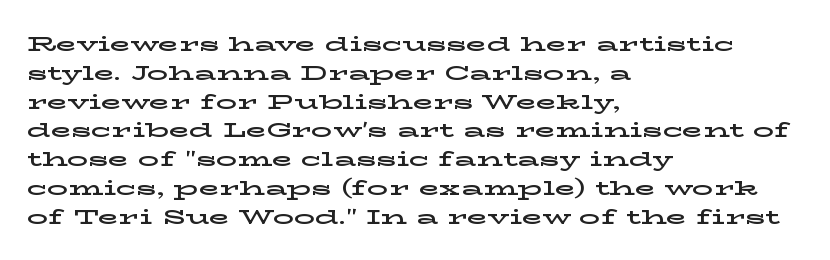
Q: Is the text italic (slanted)? A: No, it is upright.
Q: Is the text underlined? A: No.
Q: How is the paragraph aligned? A: Left-aligned.
Q: Is the spacing between letters normal or unusually wide? A: Normal.
Q: Is the spacing between lines tight, normal or loose? A: Normal.
